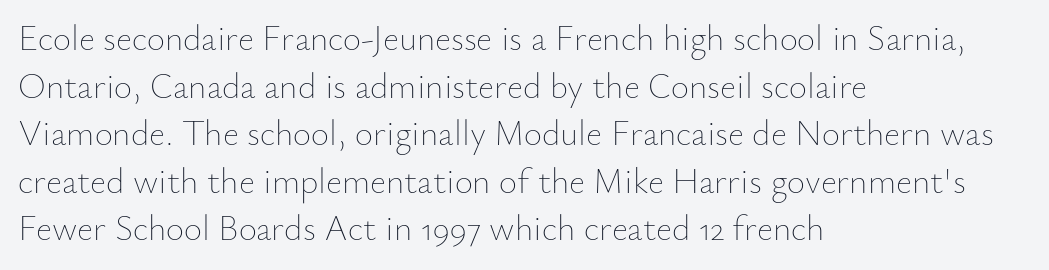
The image shows 35 px thin type, upright; set left-aligned, normal line spacing (1.36x), normal letter spacing, not underlined; low stroke contrast and a small x-height.
